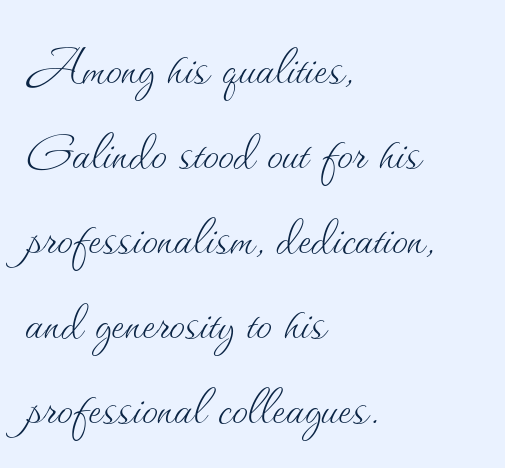
Q: Is the text bold? A: No.
Q: Is the text italic (slanted)? A: Yes.
Q: Is the text underlined? A: No.
Q: How is the paragraph aligned? A: Left-aligned.
Q: Is the spacing between letters normal or unusually wide? A: Normal.
Q: Is the spacing between lines tight, normal or loose? A: Normal.
Q: Width (condensed, normal, or wide)? A: Normal.
Q: Stroke contrast? A: Medium.
Q: x-height? A: Small.
Q: Monospaced? A: No.
